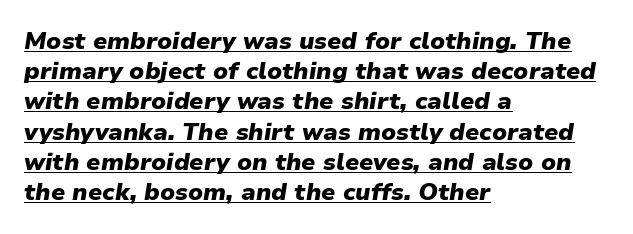
Q: Is the text bold? A: Yes.
Q: Is the text italic (slanted)? A: Yes, it leans right by about 9 degrees.
Q: Is the text underlined? A: Yes.
Q: How is the paragraph aligned? A: Left-aligned.
Q: Is the spacing between letters normal or unusually wide? A: Normal.
Q: Is the spacing between lines tight, normal or loose? A: Normal.
